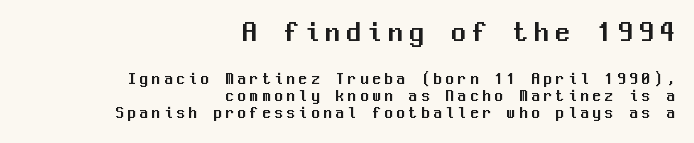
The area under the type is left untouched. Leading is clearly below the norm, producing a dense column. Line endings align vertically; line beginnings do not. Honestly, the letter spacing is so wide it's the main thing you notice. Character size in the leading block exceeds that of the trailing block.
